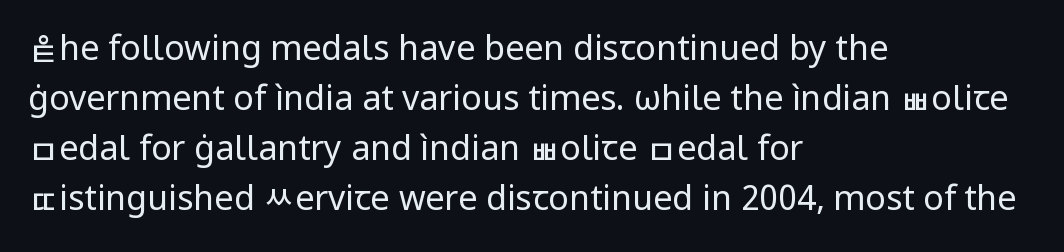
{"serif": "no", "italic": "no", "bold": "no", "weight": "regular", "width": "normal", "stroke_contrast": "low", "x_height": "medium", "monospaced": "no", "underline": "no", "align": "left", "line_spacing": "normal", "line_spacing_ratio": 1.47, "letter_spacing": "normal", "letter_spacing_em": 0.0, "glyph_px": 34}
